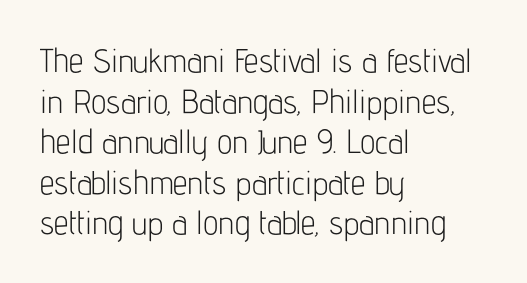
Q: Is the text bold? A: No.
Q: Is the text italic (slanted)? A: No, it is upright.
Q: Is the typeface a serif or a sans-serif typeface? A: Sans-serif.
Q: Is the text underlined? A: No.
Q: How is the paragraph aligned? A: Left-aligned.
Q: Is the spacing between letters normal or unusually wide? A: Normal.
Q: Width (condensed, normal, or wide)? A: Condensed.
Q: Stroke contrast? A: Low.
Q: x-height? A: Medium.
Q: Monospaced? A: No.
